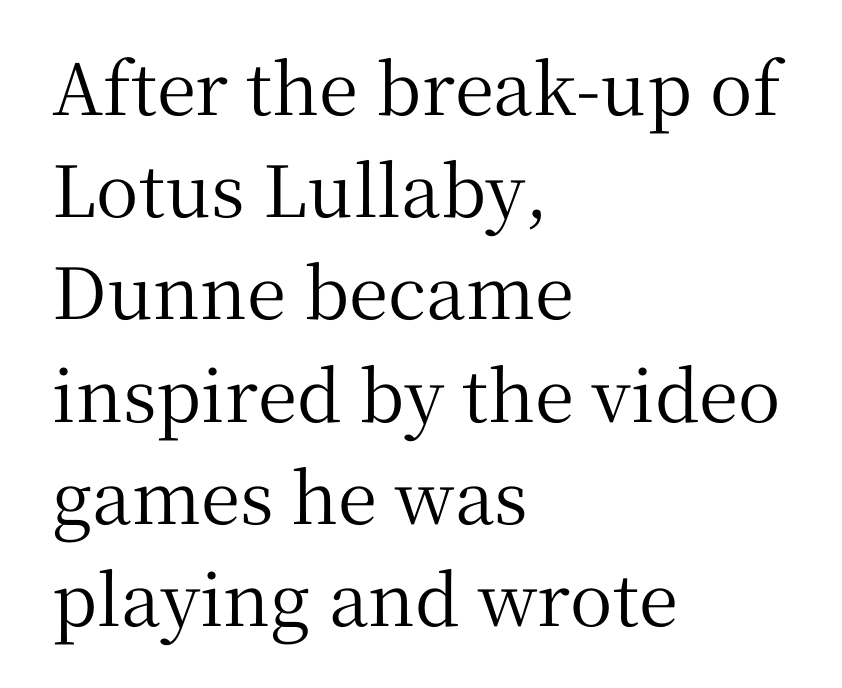
Q: Is the text italic (slanted)? A: No, it is upright.
Q: Is the typeface a serif or a sans-serif typeface? A: Serif.
Q: Is the text underlined? A: No.
Q: How is the paragraph aligned? A: Left-aligned.
Q: Is the spacing between letters normal or unusually wide? A: Normal.
Q: Is the spacing between lines tight, normal or loose? A: Normal.
Q: Width (condensed, normal, or wide)? A: Normal.
Q: Stroke contrast? A: Medium.
Q: x-height? A: Medium.
Q: Monospaced? A: No.
